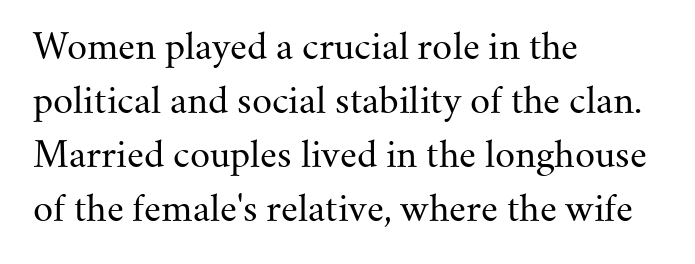
The image shows 35 px regular-weight serif type, upright; set left-aligned, normal line spacing (1.54x), normal letter spacing, not underlined; medium stroke contrast and a small x-height.
